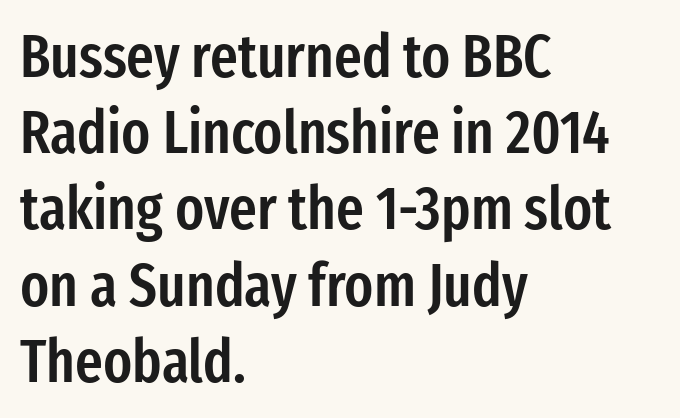
{"serif": "no", "italic": "no", "bold": "semi", "weight": "semibold", "width": "condensed", "stroke_contrast": "low", "x_height": "medium", "monospaced": "no", "underline": "no", "align": "left", "line_spacing": "normal", "line_spacing_ratio": 1.27, "letter_spacing": "normal", "letter_spacing_em": 0.0, "glyph_px": 60}
